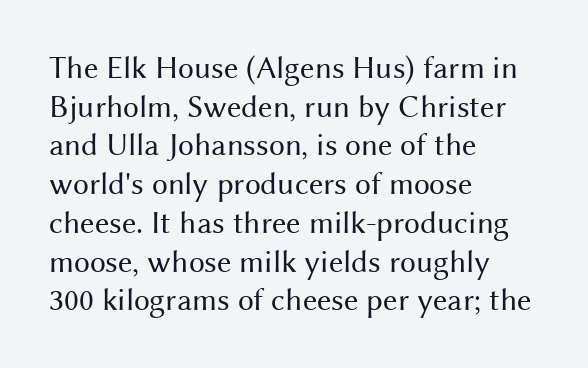
{"serif": "no", "italic": "no", "bold": "no", "weight": "regular", "width": "normal", "stroke_contrast": "medium", "x_height": "medium", "monospaced": "no", "underline": "no", "align": "left", "line_spacing_ratio": 1.21, "letter_spacing": "normal", "letter_spacing_em": 0.0, "glyph_px": 32}
